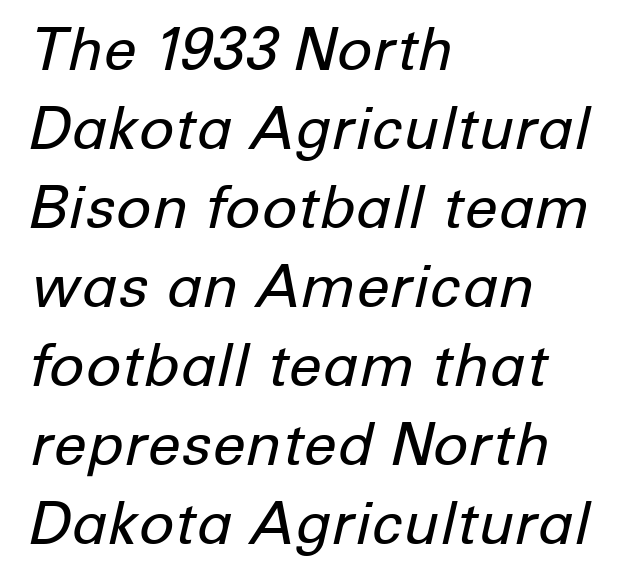
The image shows 59 px regular-weight type, italic (leaning right); set left-aligned, normal line spacing (1.34x), normal letter spacing, not underlined; low stroke contrast and a medium x-height.
